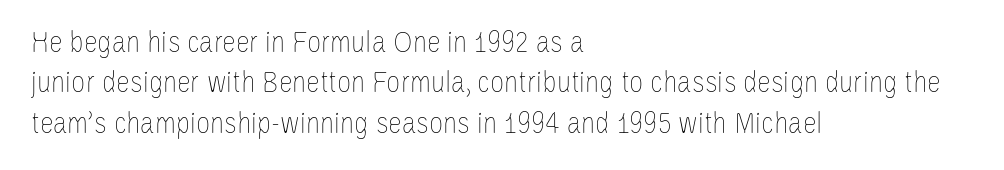
{"italic": "no", "bold": "no", "weight": "thin", "width": "condensed", "stroke_contrast": "low", "x_height": "large", "monospaced": "no", "underline": "no", "align": "left", "line_spacing": "normal", "line_spacing_ratio": 1.3, "letter_spacing": "normal", "letter_spacing_em": 0.0, "glyph_px": 31}
